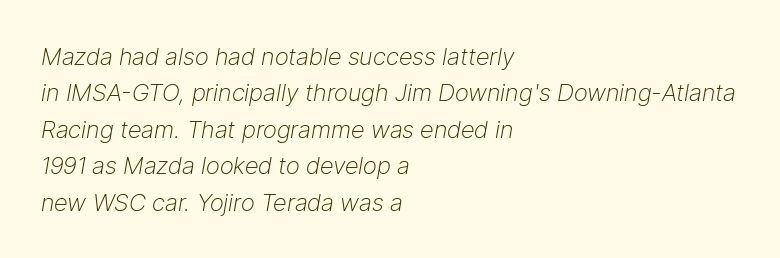
{"italic": "yes", "lean": "right", "slant_degrees": 9, "bold": "no", "underline": "no", "align": "left", "line_spacing": "normal", "line_spacing_ratio": 1.52, "letter_spacing": "normal", "letter_spacing_em": 0.0, "glyph_px": 24}
